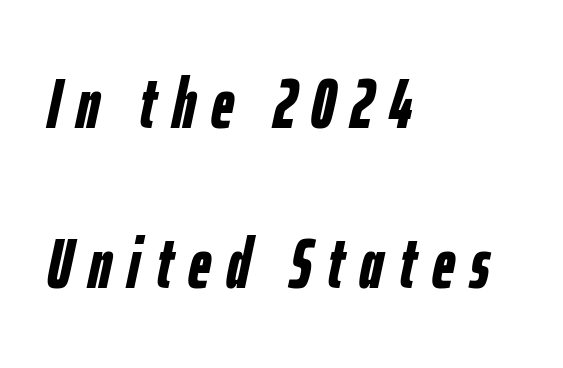
The image shows 71 px semibold, condensed type, italic (leaning right); set left-aligned, loose line spacing (2.26x), unusually wide letter spacing (+0.22 em), not underlined; low stroke contrast and a medium x-height.
